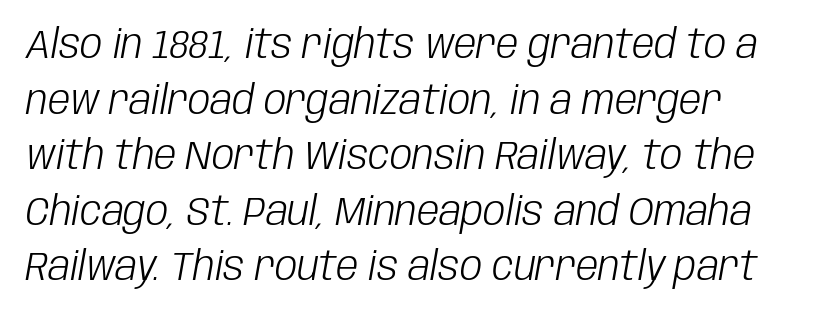
Q: Is the text bold? A: No.
Q: Is the text italic (slanted)? A: Yes, it leans right by about 10 degrees.
Q: Is the text underlined? A: No.
Q: Is the spacing between letters normal or unusually wide? A: Normal.
Q: Is the spacing between lines tight, normal or loose? A: Normal.
Q: Width (condensed, normal, or wide)? A: Condensed.
Q: Stroke contrast? A: Low.
Q: x-height? A: Large.
Q: Monospaced? A: No.
